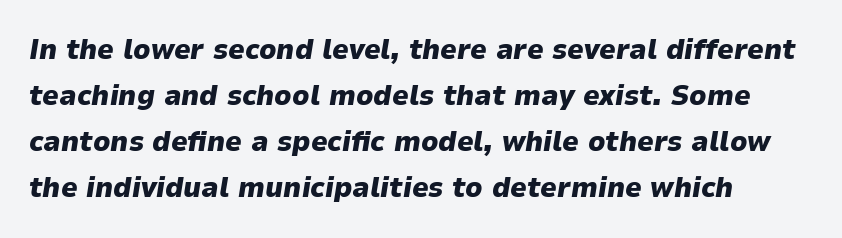
{"italic": "yes", "lean": "right", "slant_degrees": 9, "bold": "yes", "weight": "heavy", "width": "normal", "stroke_contrast": "low", "x_height": "medium", "monospaced": "no", "underline": "no", "align": "left", "line_spacing": "normal", "line_spacing_ratio": 1.59, "letter_spacing": "normal", "letter_spacing_em": 0.0, "glyph_px": 29}
